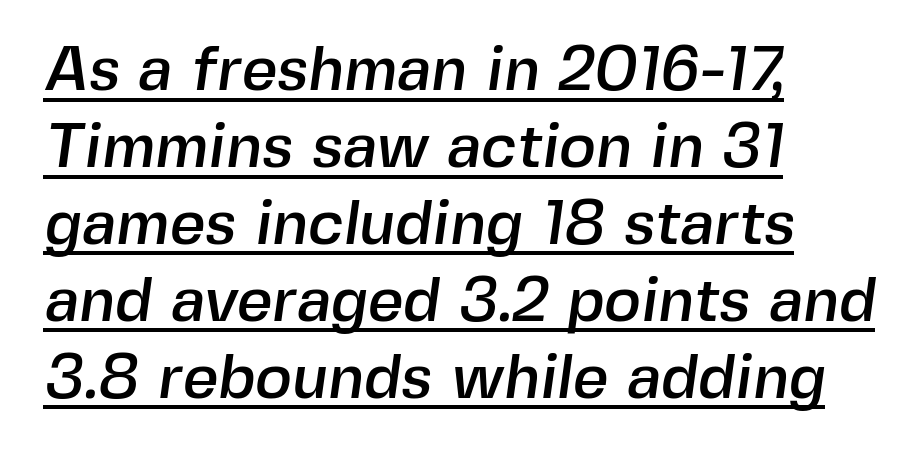
{"serif": "no", "width": "normal", "x_height": "medium", "monospaced": "no", "underline": "yes", "align": "left", "line_spacing_ratio": 1.24, "letter_spacing": "normal", "letter_spacing_em": 0.0, "glyph_px": 62}
